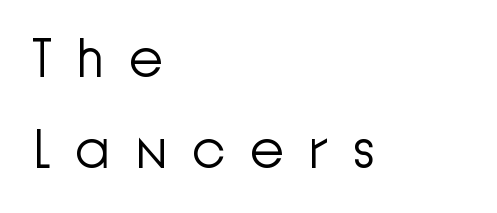
Q: Is the text bold? A: No.
Q: Is the text italic (slanted)? A: No, it is upright.
Q: Is the typeface a serif or a sans-serif typeface? A: Sans-serif.
Q: Is the text underlined? A: No.
Q: How is the paragraph aligned? A: Left-aligned.
Q: Is the spacing between letters normal or unusually wide? A: Unusually wide.
Q: Is the spacing between lines tight, normal or loose? A: Normal.
Q: Width (condensed, normal, or wide)? A: Normal.
Q: Stroke contrast? A: Low.
Q: x-height? A: Medium.
Q: Monospaced? A: No.
